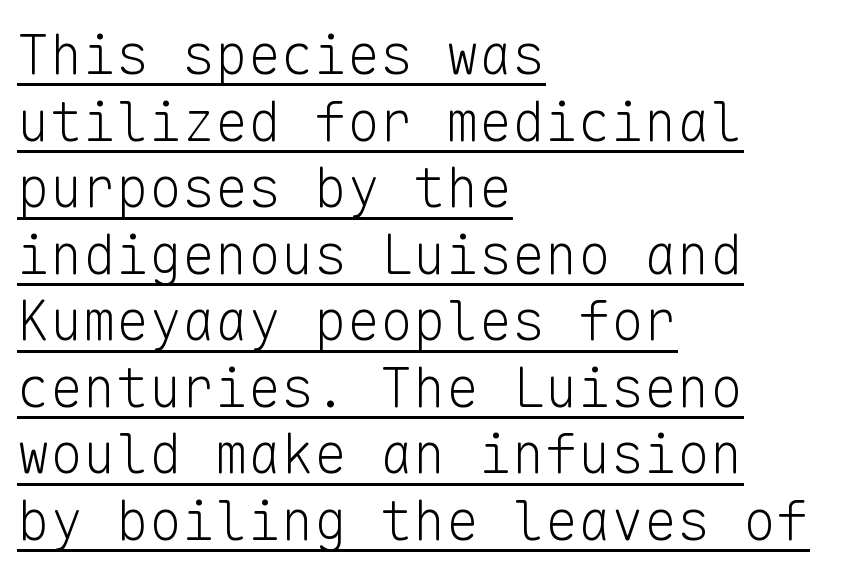
The rendering anchors every line to the left-hand side. Rendered with straight, roman letterforms. These lines are composed in type without serifs. Looks like someone drew a line under every word here.
